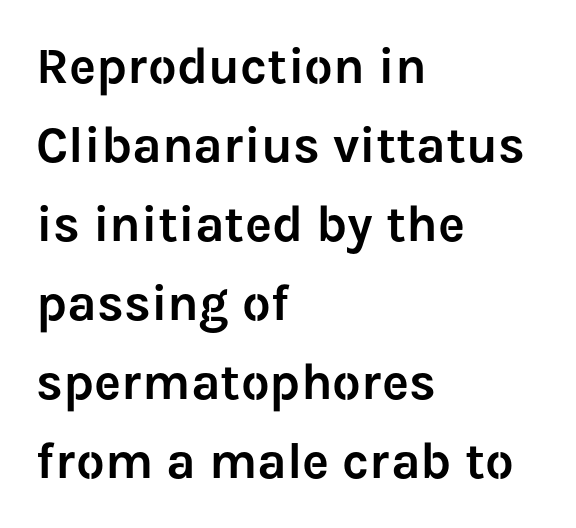
{"serif": "no", "italic": "no", "width": "normal", "stroke_contrast": "low", "x_height": "medium", "monospaced": "no", "underline": "no", "align": "left", "line_spacing": "normal", "line_spacing_ratio": 1.55, "letter_spacing": "normal", "letter_spacing_em": 0.0, "glyph_px": 51}
